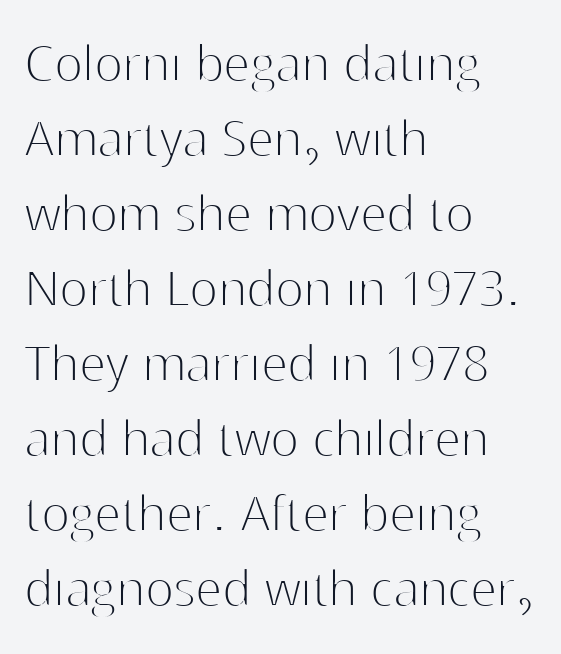
Short note: letters normally spaced. Short and long lines alike share a common starting point at left. Each row of text sits above clean, open space. This sample uses a sans-serif face. Leading matches the norm, producing a regular column. Do the letters lean? They stand straight.
